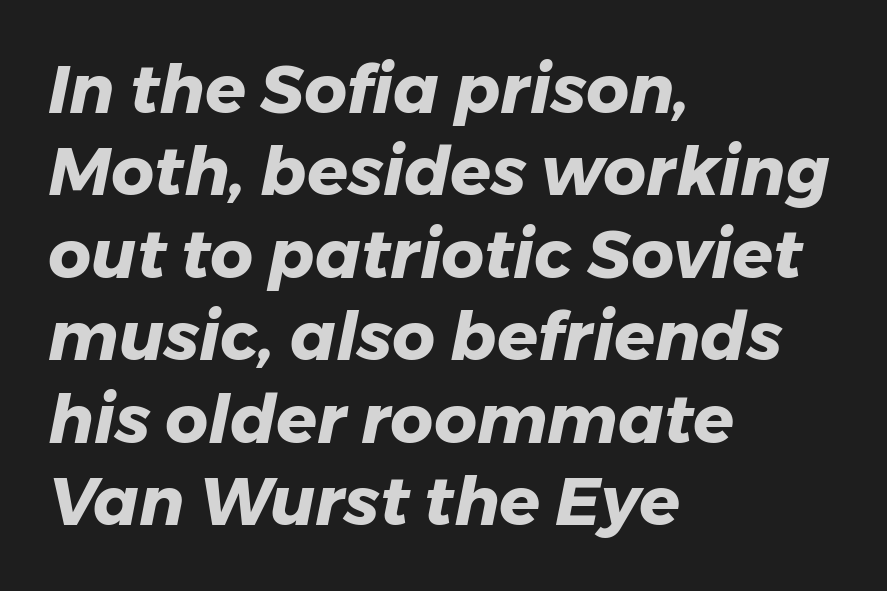
{"italic": "yes", "lean": "right", "slant_degrees": 11, "bold": "yes", "weight": "heavy", "width": "normal", "stroke_contrast": "low", "x_height": "medium", "monospaced": "no", "underline": "no", "align": "left", "line_spacing_ratio": 1.23, "letter_spacing": "normal", "letter_spacing_em": 0.0, "glyph_px": 67}
